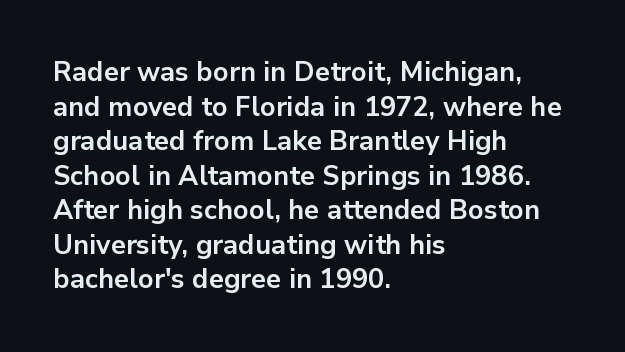
The image shows 27 px bold type, upright; set left-aligned, normal line spacing (1.28x), normal letter spacing, not underlined.
